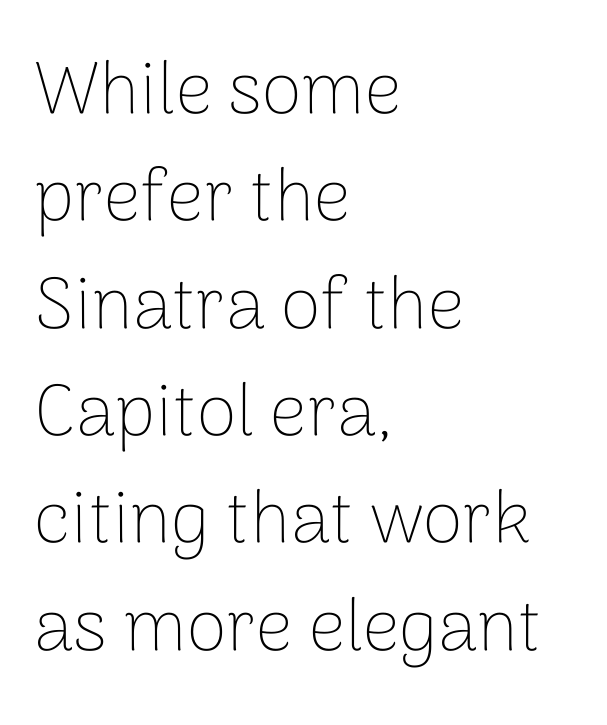
The image shows 73 px thin sans-serif type, upright; set left-aligned, normal line spacing (1.47x), normal letter spacing, not underlined; low stroke contrast and a medium x-height.
